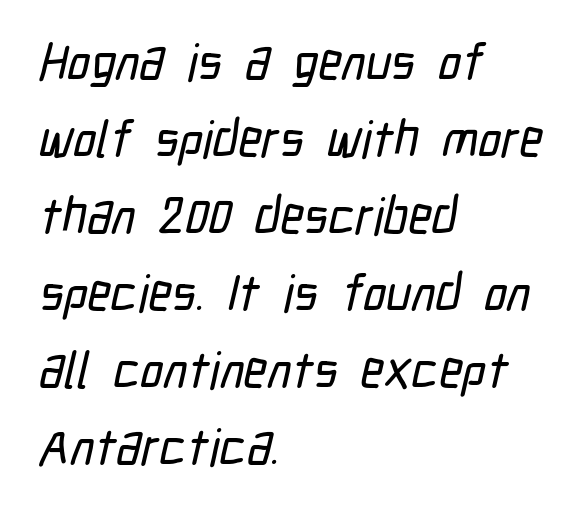
Q: Is the typeface a serif or a sans-serif typeface? A: Sans-serif.
Q: Is the text underlined? A: No.
Q: How is the paragraph aligned? A: Left-aligned.
Q: Is the spacing between letters normal or unusually wide? A: Normal.
Q: Is the spacing between lines tight, normal or loose? A: Normal.
Q: Width (condensed, normal, or wide)? A: Condensed.
Q: Stroke contrast? A: Low.
Q: x-height? A: Medium.
Q: Monospaced? A: No.
